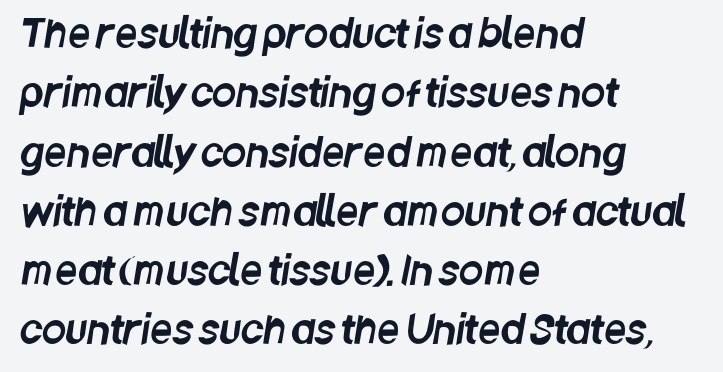
The image shows 39 px condensed sans-serif type; set left-aligned, normal line spacing (1.52x), normal letter spacing, not underlined; low stroke contrast and a large x-height.
